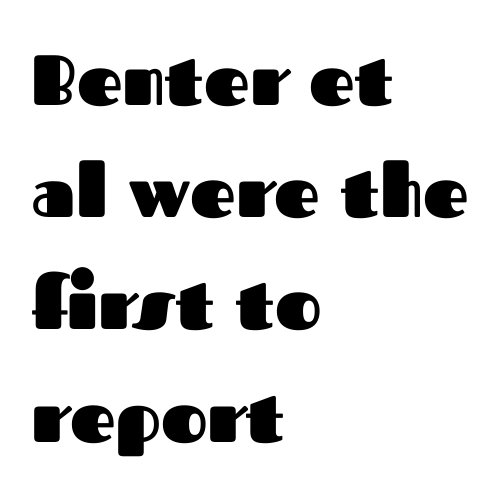
{"serif": "no", "italic": "no", "bold": "yes", "weight": "heavy", "width": "normal", "stroke_contrast": "medium", "x_height": "medium", "monospaced": "no", "underline": "no", "align": "left", "line_spacing": "normal", "line_spacing_ratio": 1.58, "letter_spacing": "normal", "letter_spacing_em": 0.0, "glyph_px": 71}
